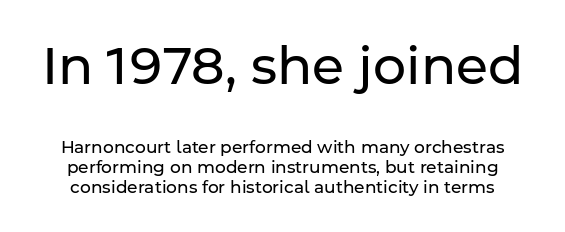
Q: Is the text bold? A: No.
Q: Is the text italic (slanted)? A: No, it is upright.
Q: Is the typeface a serif or a sans-serif typeface? A: Sans-serif.
Q: Is the text underlined? A: No.
Q: Is the spacing between letters normal or unusually wide? A: Normal.
Q: Which block of text is set in a larger size, the first (top) or the second (bottom)? A: The first (top) one.
Q: Width (condensed, normal, or wide)? A: Normal.
Q: Stroke contrast? A: Low.
Q: x-height? A: Medium.
Q: Monospaced? A: No.
